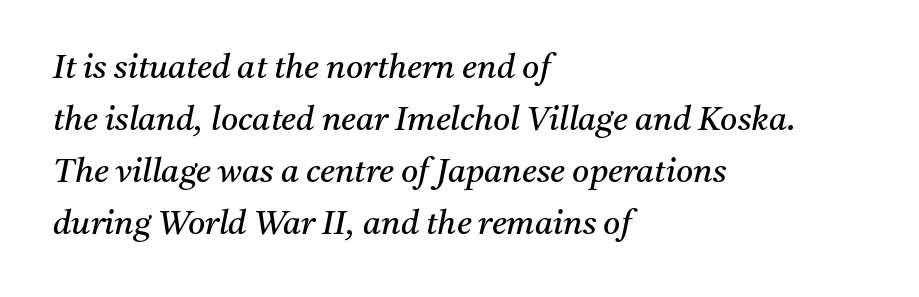
Stem width sits at or under what a default text font uses. The specimen reads as italic at a glance. Varying glyph widths throughout — classic text-font behaviour. Check where the strokes stop: tiny serifs finish them off. Beneath every word, the page is bare. Vertically, the passage feels balanced, rows spaced as you'd expect.
